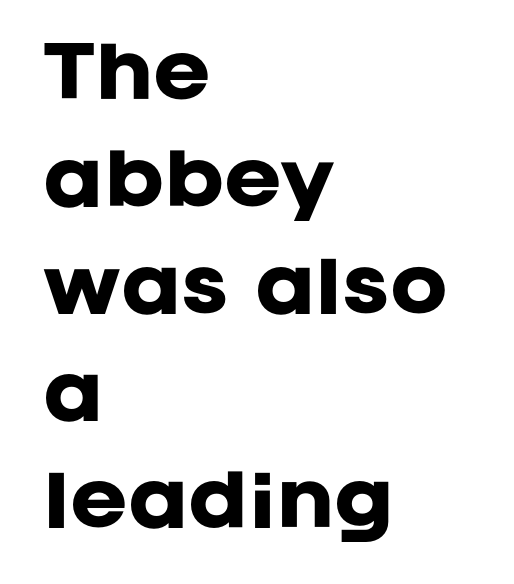
{"serif": "no", "italic": "no", "bold": "yes", "weight": "heavy", "width": "normal", "stroke_contrast": "low", "x_height": "large", "monospaced": "no", "underline": "no", "align": "left", "line_spacing": "normal", "line_spacing_ratio": 1.55, "letter_spacing": "normal", "letter_spacing_em": 0.0, "glyph_px": 69}
